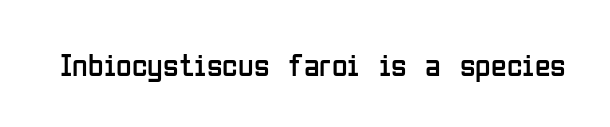
{"serif": "no", "italic": "no", "bold": "no", "weight": "regular", "width": "condensed", "stroke_contrast": "low", "x_height": "medium", "monospaced": "no", "underline": "no", "letter_spacing": "normal", "letter_spacing_em": 0.0, "glyph_px": 32}
